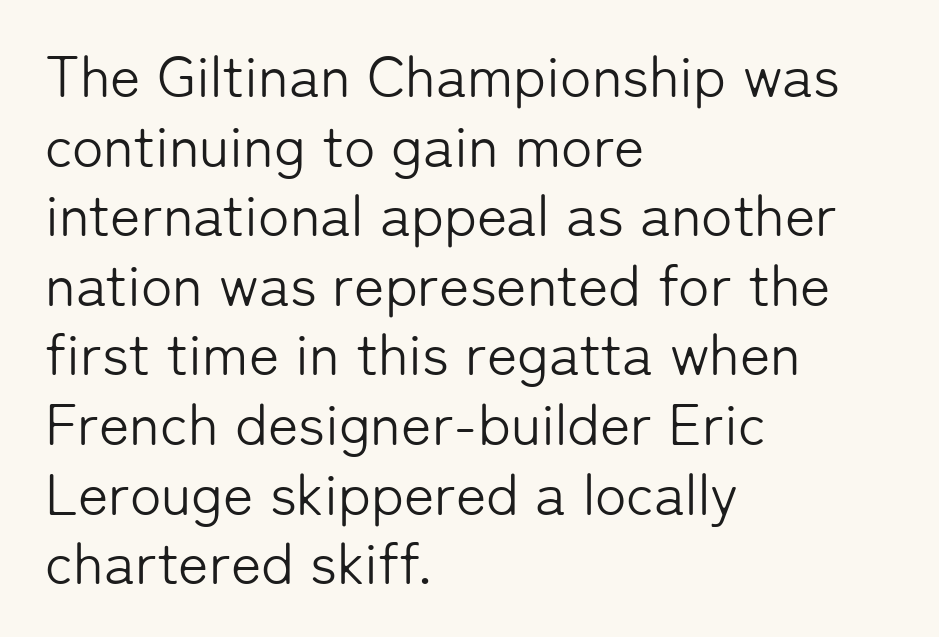
{"serif": "no", "italic": "no", "bold": "no", "weight": "light", "width": "normal", "stroke_contrast": "low", "x_height": "medium", "monospaced": "no", "underline": "no", "align": "left", "line_spacing_ratio": 1.2, "letter_spacing": "normal", "letter_spacing_em": 0.0, "glyph_px": 58}
